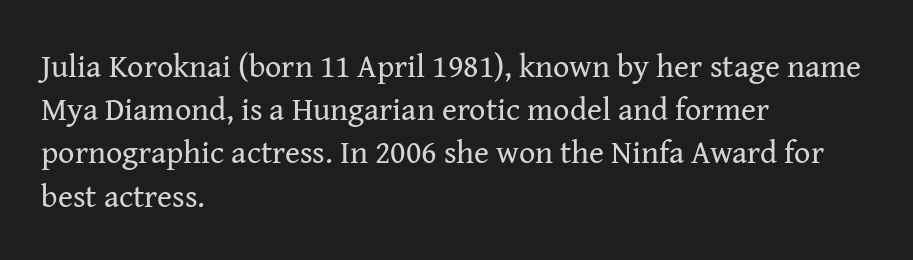
The image shows 32 px regular-weight serif type, upright; set left-aligned, normal line spacing (1.35x), normal letter spacing, not underlined; medium stroke contrast and a medium x-height.
